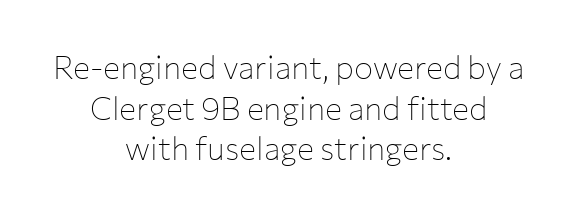
Q: Is the text bold? A: No.
Q: Is the text italic (slanted)? A: No, it is upright.
Q: Is the typeface a serif or a sans-serif typeface? A: Sans-serif.
Q: Is the text underlined? A: No.
Q: How is the paragraph aligned? A: Centered.
Q: Is the spacing between letters normal or unusually wide? A: Normal.
Q: Is the spacing between lines tight, normal or loose? A: Normal.
Q: Width (condensed, normal, or wide)? A: Normal.
Q: Stroke contrast? A: Low.
Q: x-height? A: Medium.
Q: Monospaced? A: No.
